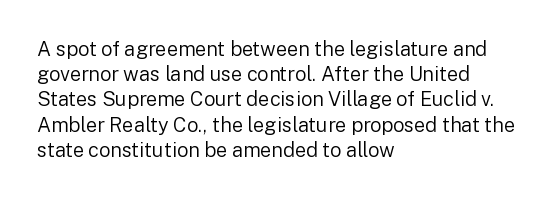
Q: Is the text bold? A: No.
Q: Is the text italic (slanted)? A: No, it is upright.
Q: Is the text underlined? A: No.
Q: How is the paragraph aligned? A: Left-aligned.
Q: Is the spacing between letters normal or unusually wide? A: Normal.
Q: Is the spacing between lines tight, normal or loose? A: Normal.
